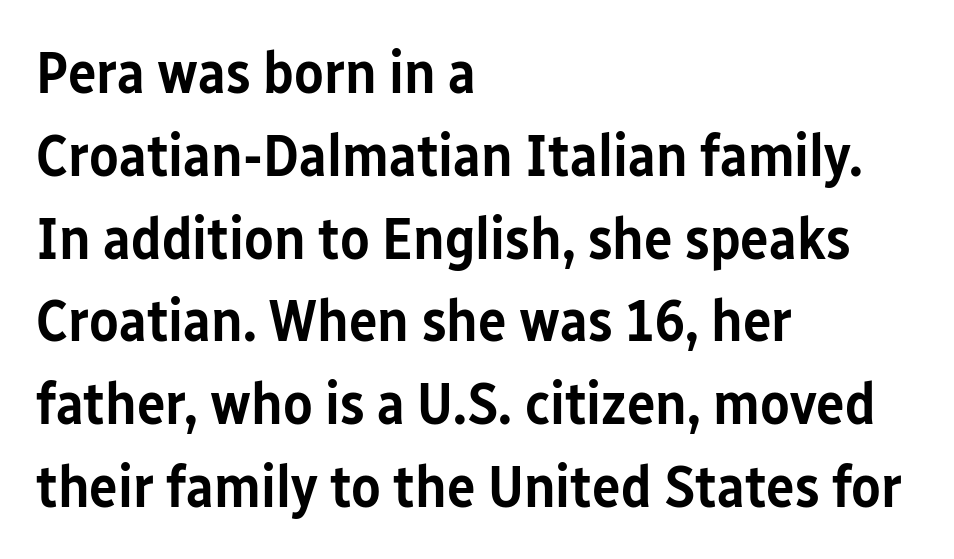
The image shows 60 px semibold, condensed sans-serif type, upright; set left-aligned, normal line spacing (1.38x), normal letter spacing, not underlined; low stroke contrast and a medium x-height.
